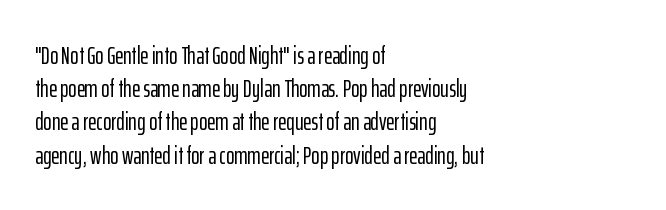
The image shows 25 px text type, upright; set left-aligned, normal line spacing (1.33x), normal letter spacing, not underlined.
